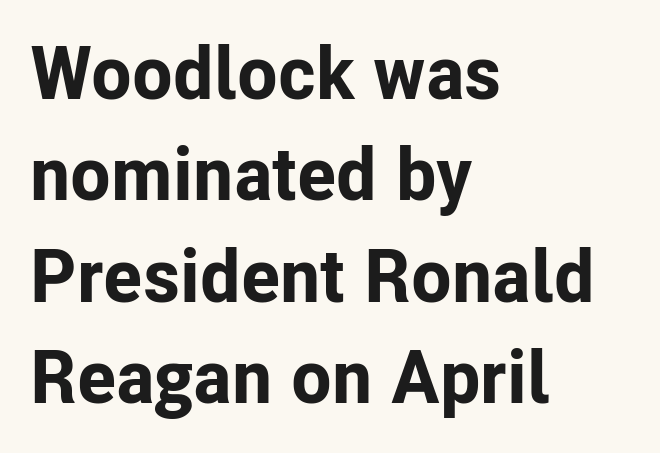
Q: Is the text bold? A: Yes.
Q: Is the text italic (slanted)? A: No, it is upright.
Q: Is the typeface a serif or a sans-serif typeface? A: Sans-serif.
Q: Is the text underlined? A: No.
Q: How is the paragraph aligned? A: Left-aligned.
Q: Is the spacing between letters normal or unusually wide? A: Normal.
Q: Is the spacing between lines tight, normal or loose? A: Normal.
Q: Width (condensed, normal, or wide)? A: Normal.
Q: Stroke contrast? A: Low.
Q: x-height? A: Medium.
Q: Monospaced? A: No.
